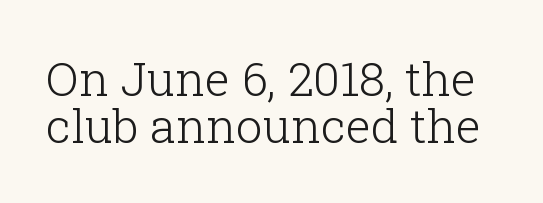
{"serif": "yes", "italic": "no", "bold": "no", "weight": "light", "width": "normal", "stroke_contrast": "low", "x_height": "medium", "monospaced": "no", "underline": "no", "line_spacing": "tight", "line_spacing_ratio": 1.01, "letter_spacing": "normal", "letter_spacing_em": 0.0, "glyph_px": 47}
